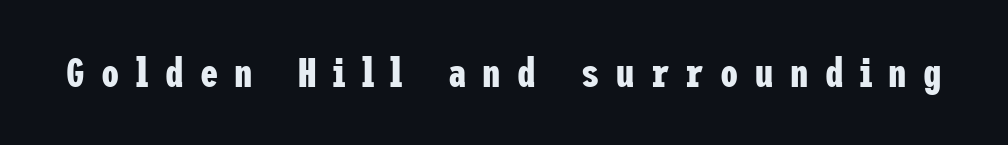
Q: Is the text bold? A: Yes.
Q: Is the text italic (slanted)? A: No, it is upright.
Q: Is the typeface a serif or a sans-serif typeface? A: Sans-serif.
Q: Is the text underlined? A: No.
Q: Is the spacing between letters normal or unusually wide? A: Unusually wide.
Q: Width (condensed, normal, or wide)? A: Condensed.
Q: Stroke contrast? A: Low.
Q: x-height? A: Medium.
